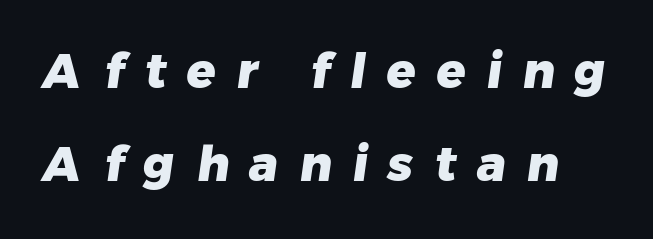
{"serif": "no", "bold": "yes", "weight": "heavy", "width": "normal", "stroke_contrast": "low", "x_height": "medium", "monospaced": "no", "underline": "no", "line_spacing": "loose", "line_spacing_ratio": 1.94, "letter_spacing": "wide", "letter_spacing_em": 0.43, "glyph_px": 48}
